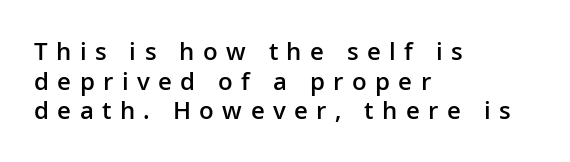
Q: Is the text bold? A: Semi-bold.
Q: Is the text italic (slanted)? A: No, it is upright.
Q: Is the text underlined? A: No.
Q: How is the paragraph aligned? A: Left-aligned.
Q: Is the spacing between letters normal or unusually wide? A: Unusually wide.
